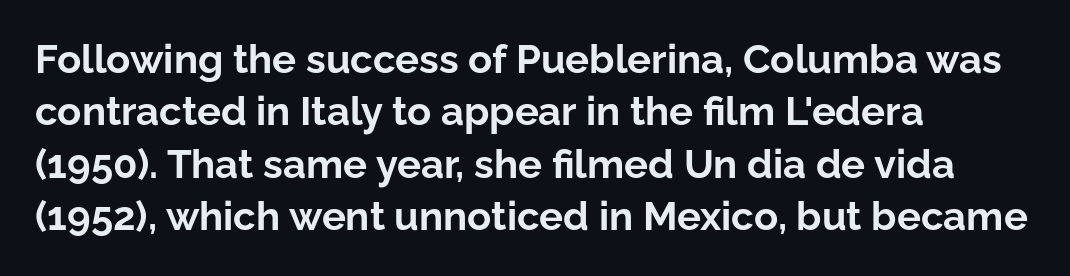
Q: Is the text bold? A: Yes.
Q: Is the text italic (slanted)? A: No, it is upright.
Q: Is the typeface a serif or a sans-serif typeface? A: Sans-serif.
Q: Is the text underlined? A: No.
Q: How is the paragraph aligned? A: Left-aligned.
Q: Is the spacing between letters normal or unusually wide? A: Normal.
Q: Is the spacing between lines tight, normal or loose? A: Normal.
Q: Width (condensed, normal, or wide)? A: Normal.
Q: Stroke contrast? A: Low.
Q: x-height? A: Medium.
Q: Monospaced? A: No.
